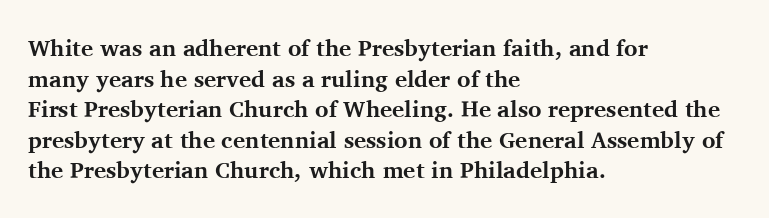
{"italic": "no", "bold": "yes", "underline": "no", "align": "left", "line_spacing": "normal", "line_spacing_ratio": 1.33, "letter_spacing": "normal", "letter_spacing_em": 0.0, "glyph_px": 23}
